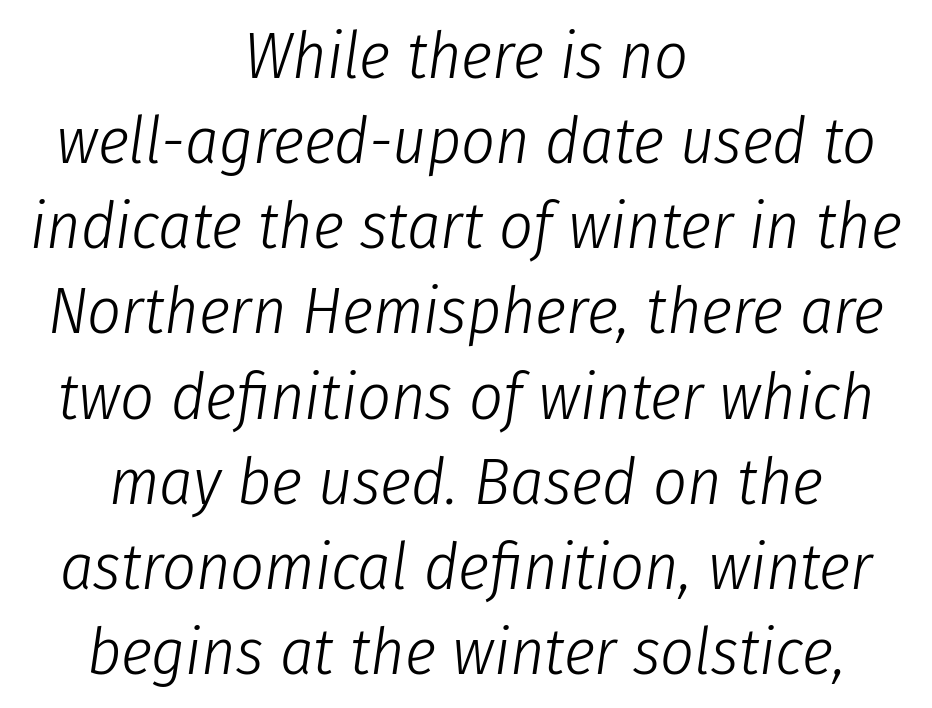
The image shows 66 px light, condensed type, italic (leaning right); set centered, normal line spacing (1.29x), normal letter spacing, not underlined; low stroke contrast and a medium x-height.
